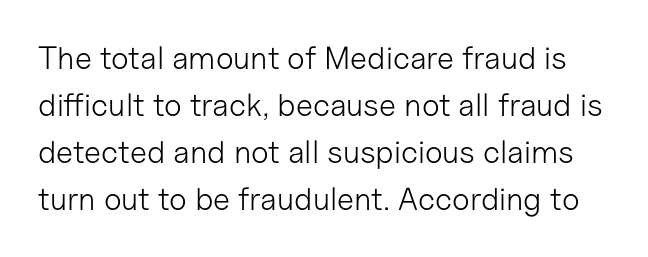
Q: Is the text bold? A: No.
Q: Is the text italic (slanted)? A: No, it is upright.
Q: Is the typeface a serif or a sans-serif typeface? A: Sans-serif.
Q: Is the text underlined? A: No.
Q: Is the spacing between letters normal or unusually wide? A: Normal.
Q: Is the spacing between lines tight, normal or loose? A: Normal.
Q: Width (condensed, normal, or wide)? A: Normal.
Q: Stroke contrast? A: Low.
Q: x-height? A: Medium.
Q: Monospaced? A: No.
